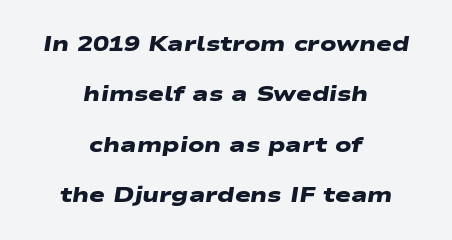
{"bold": "yes", "underline": "no", "align": "center", "line_spacing": "loose", "line_spacing_ratio": 2.4, "letter_spacing": "normal", "letter_spacing_em": 0.0, "glyph_px": 21}
